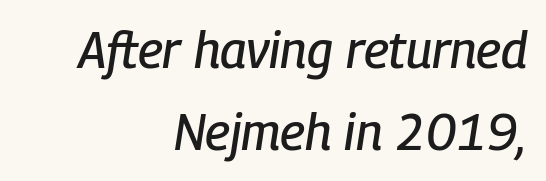
The image shows 50 px condensed type, italic (leaning right); set right-aligned, normal line spacing (1.64x), normal letter spacing, not underlined; low stroke contrast and a medium x-height.
